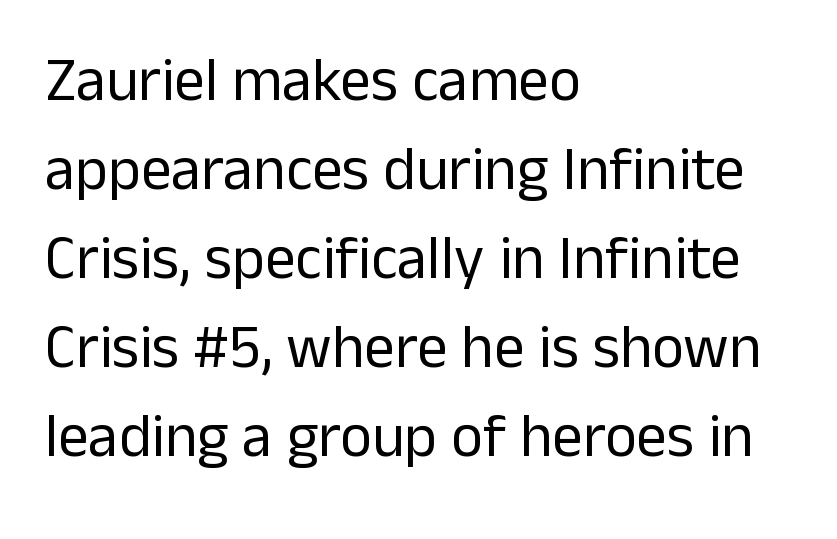
Q: Is the text bold? A: No.
Q: Is the text italic (slanted)? A: No, it is upright.
Q: Is the typeface a serif or a sans-serif typeface? A: Sans-serif.
Q: Is the text underlined? A: No.
Q: How is the paragraph aligned? A: Left-aligned.
Q: Is the spacing between letters normal or unusually wide? A: Normal.
Q: Is the spacing between lines tight, normal or loose? A: Normal.
Q: Width (condensed, normal, or wide)? A: Normal.
Q: Stroke contrast? A: Low.
Q: x-height? A: Medium.
Q: Monospaced? A: No.
